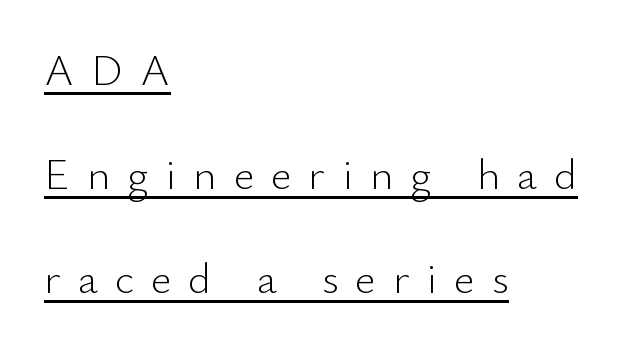
Q: Is the text bold? A: No.
Q: Is the text italic (slanted)? A: No, it is upright.
Q: Is the typeface a serif or a sans-serif typeface? A: Sans-serif.
Q: Is the text underlined? A: Yes.
Q: How is the paragraph aligned? A: Left-aligned.
Q: Is the spacing between letters normal or unusually wide? A: Unusually wide.
Q: Is the spacing between lines tight, normal or loose? A: Loose.
Q: Width (condensed, normal, or wide)? A: Normal.
Q: Stroke contrast? A: Low.
Q: x-height? A: Small.
Q: Monospaced? A: No.
